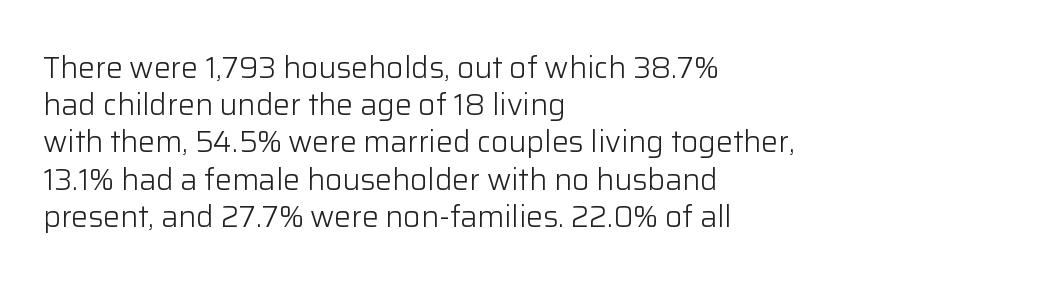
{"serif": "no", "italic": "no", "bold": "no", "weight": "light", "width": "normal", "stroke_contrast": "low", "x_height": "medium", "monospaced": "no", "underline": "no", "align": "left", "line_spacing_ratio": 1.24, "letter_spacing": "normal", "letter_spacing_em": 0.0, "glyph_px": 30}
